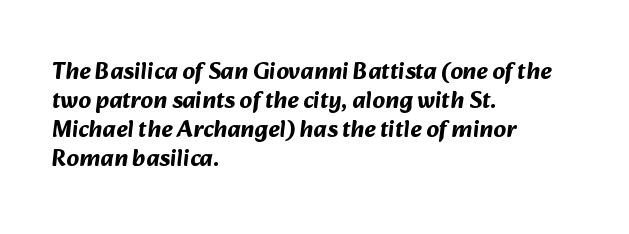
The image shows 24 px bold type; set left-aligned, line spacing 1.21x, normal letter spacing, not underlined.
